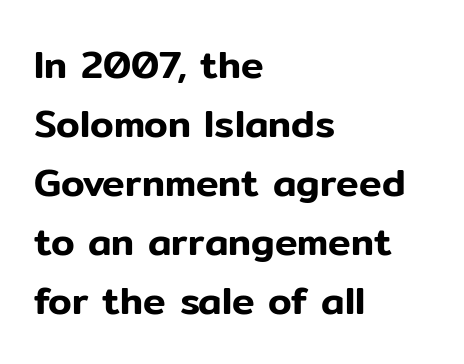
The image shows 38 px sans-serif type, upright; set left-aligned, normal line spacing (1.55x), normal letter spacing, not underlined; low stroke contrast and a medium x-height.
